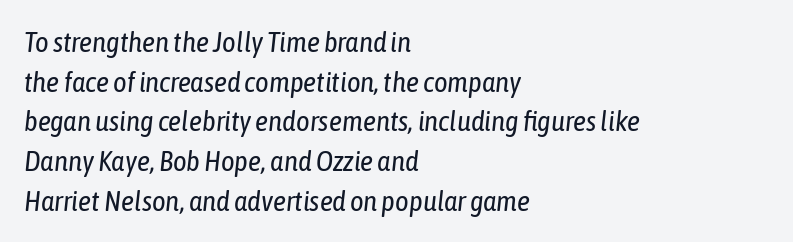
{"italic": "yes", "lean": "right", "slant_degrees": 6, "bold": "no", "weight": "regular", "width": "condensed", "stroke_contrast": "low", "x_height": "medium", "monospaced": "no", "underline": "no", "align": "left", "line_spacing": "normal", "line_spacing_ratio": 1.37, "letter_spacing": "normal", "letter_spacing_em": 0.0, "glyph_px": 29}
